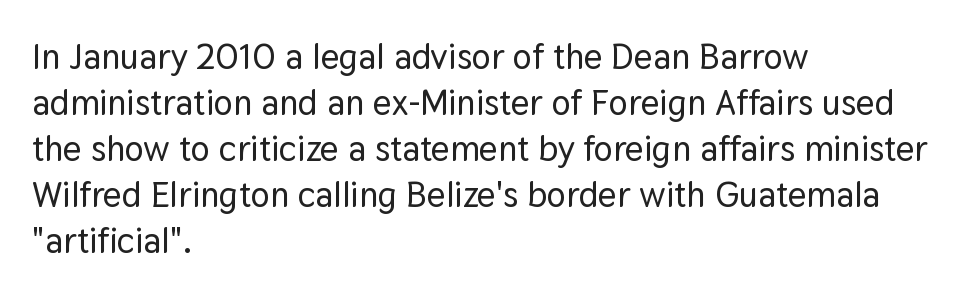
The image shows 36 px sans-serif type, upright; set left-aligned, normal line spacing (1.28x), normal letter spacing, not underlined; low stroke contrast and a medium x-height.
